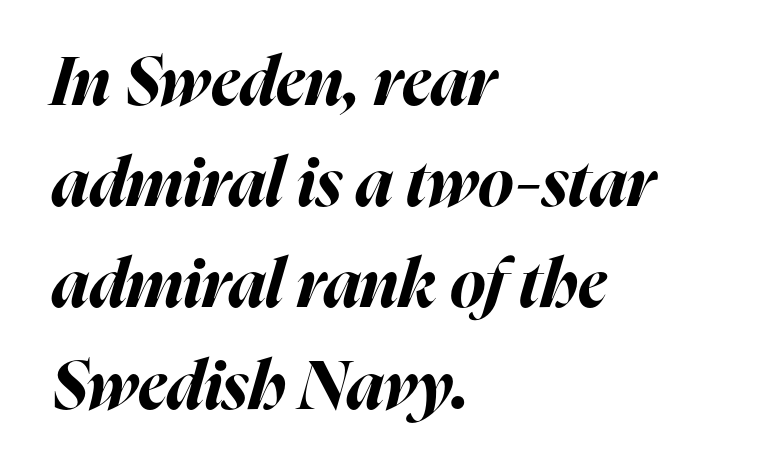
Q: Is the text bold? A: Yes.
Q: Is the text italic (slanted)? A: Yes, it leans right by about 16 degrees.
Q: Is the text underlined? A: No.
Q: How is the paragraph aligned? A: Left-aligned.
Q: Is the spacing between letters normal or unusually wide? A: Normal.
Q: Is the spacing between lines tight, normal or loose? A: Normal.
Q: Width (condensed, normal, or wide)? A: Normal.
Q: Stroke contrast? A: High.
Q: x-height? A: Medium.
Q: Monospaced? A: No.
